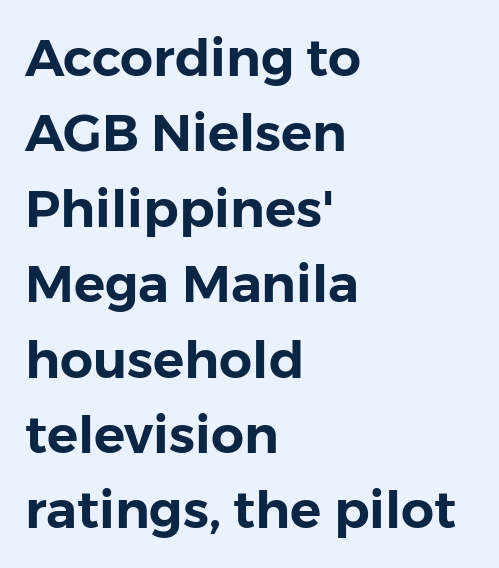
{"serif": "no", "italic": "no", "width": "normal", "stroke_contrast": "low", "x_height": "medium", "monospaced": "no", "underline": "no", "align": "left", "line_spacing": "normal", "line_spacing_ratio": 1.45, "letter_spacing": "normal", "letter_spacing_em": 0.0, "glyph_px": 52}
